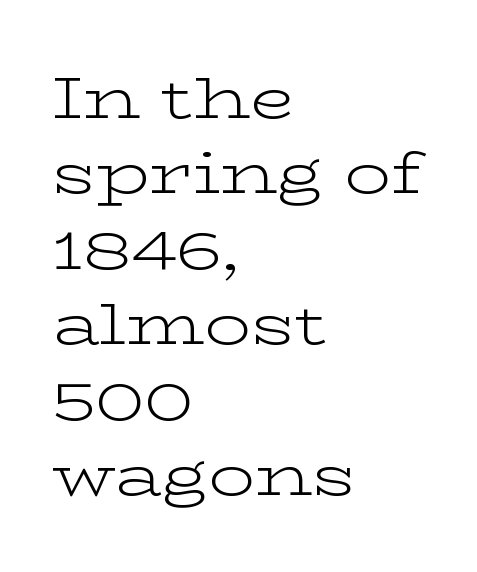
Q: Is the text bold? A: No.
Q: Is the text italic (slanted)? A: No, it is upright.
Q: Is the typeface a serif or a sans-serif typeface? A: Serif.
Q: Is the text underlined? A: No.
Q: How is the paragraph aligned? A: Left-aligned.
Q: Is the spacing between letters normal or unusually wide? A: Normal.
Q: Is the spacing between lines tight, normal or loose? A: Normal.
Q: Width (condensed, normal, or wide)? A: Wide.
Q: Stroke contrast? A: Low.
Q: x-height? A: Medium.
Q: Monospaced? A: No.
